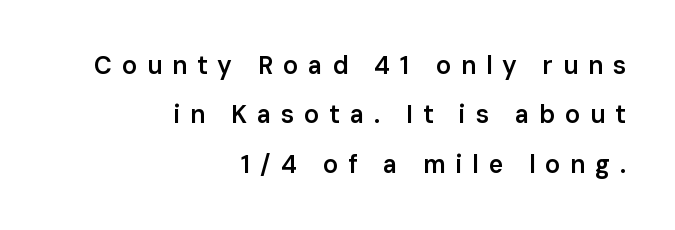
The image shows 25 px text type, upright; set right-aligned, loose line spacing (1.98x), unusually wide letter spacing (+0.39 em), not underlined.
